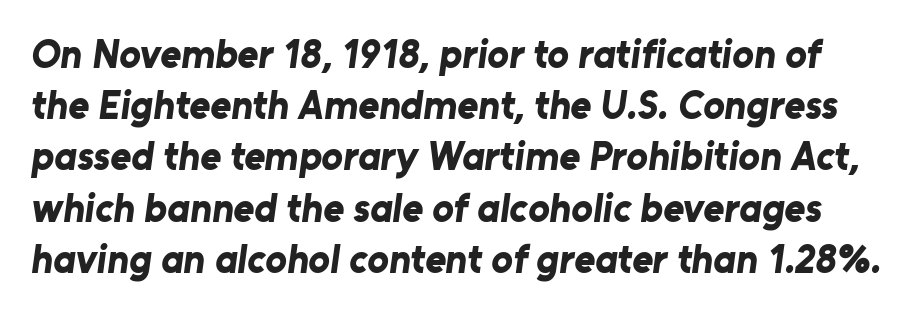
The image shows 40 px bold sans-serif type; set normal line spacing (1.28x), normal letter spacing, not underlined; low stroke contrast and a medium x-height.
